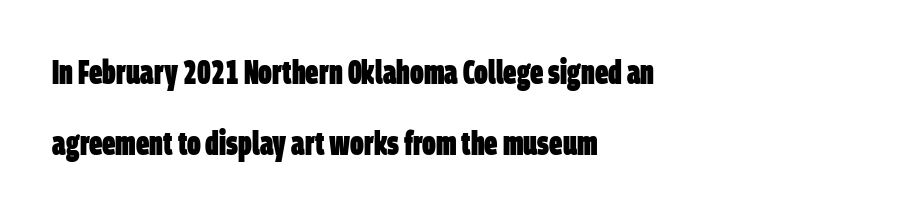
Each letter's strokes conclude bluntly, with no projecting serifs. A typesetter would call this leading open, well beyond the default. Spacing verdict: proportional, widths tailored to each character. Nothing unusual about the tracking: characters are spaced as the font intends. The sample has been set heavy, in full bold.
